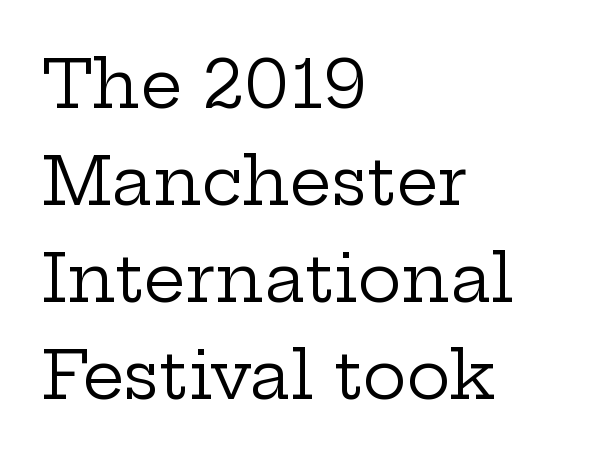
The image shows 66 px regular-weight, wide serif type, upright; set left-aligned, normal line spacing (1.47x), normal letter spacing, not underlined; low stroke contrast and a medium x-height.
